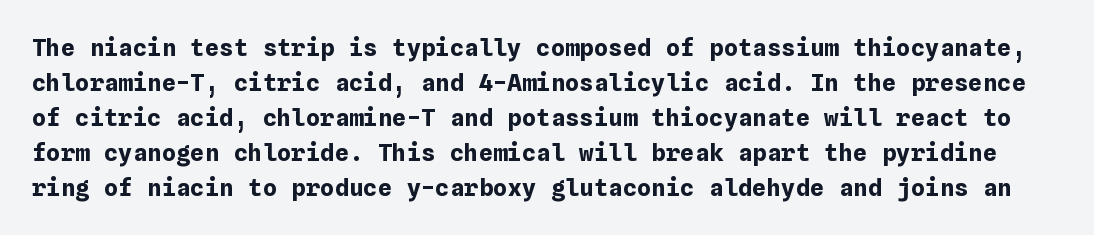
Q: Is the text bold? A: Yes.
Q: Is the text italic (slanted)? A: No, it is upright.
Q: Is the text underlined? A: No.
Q: Is the spacing between letters normal or unusually wide? A: Normal.
Q: Is the spacing between lines tight, normal or loose? A: Normal.
